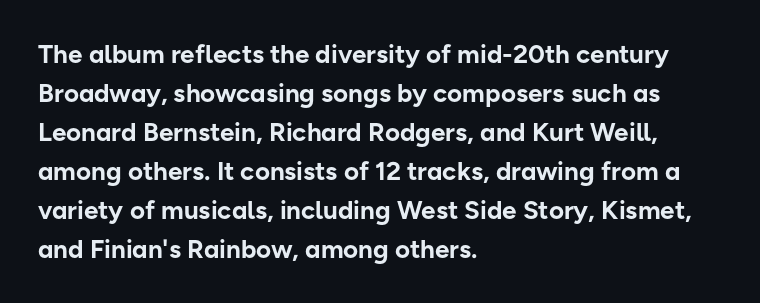
The image shows 26 px bold type, upright; set left-aligned, normal line spacing (1.5x), normal letter spacing, not underlined.
